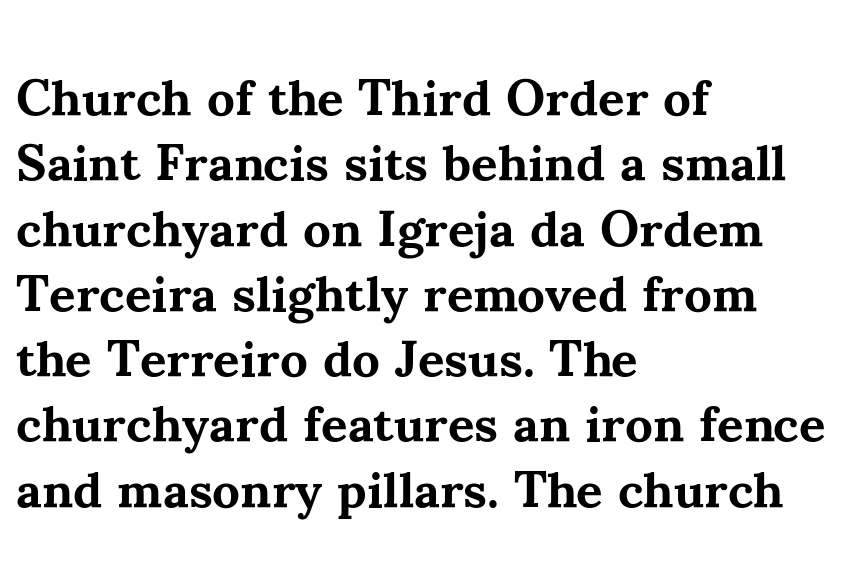
{"serif": "yes", "italic": "no", "bold": "yes", "weight": "bold", "width": "normal", "stroke_contrast": "medium", "x_height": "small", "monospaced": "no", "underline": "no", "align": "left", "line_spacing": "normal", "line_spacing_ratio": 1.28, "letter_spacing": "normal", "letter_spacing_em": 0.0, "glyph_px": 51}
